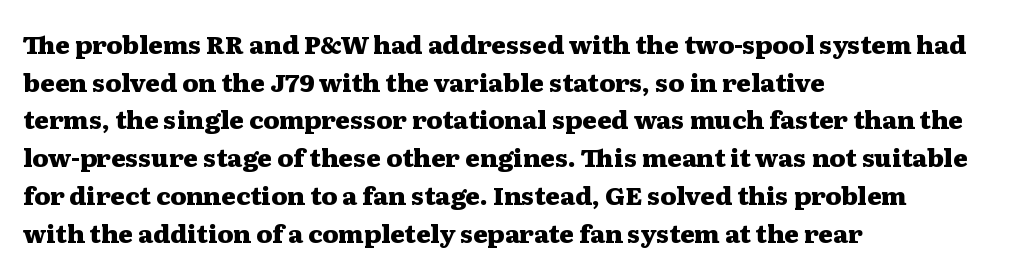
{"italic": "no", "bold": "yes", "underline": "no", "align": "left", "line_spacing": "normal", "line_spacing_ratio": 1.51, "letter_spacing": "normal", "letter_spacing_em": 0.0, "glyph_px": 25}
